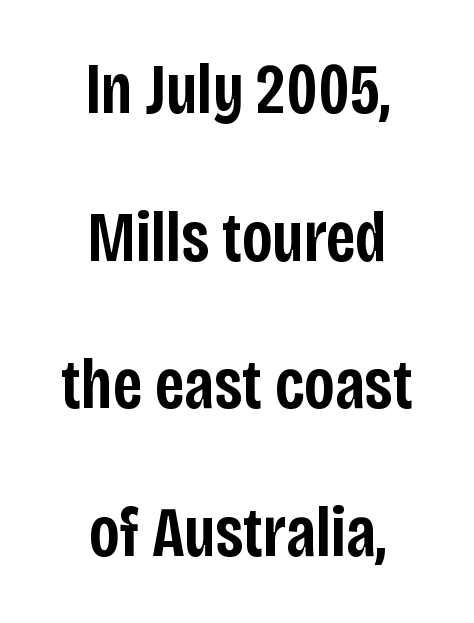
{"serif": "no", "italic": "no", "bold": "semi", "weight": "semibold", "width": "condensed", "stroke_contrast": "low", "x_height": "large", "monospaced": "no", "underline": "no", "align": "center", "line_spacing": "loose", "line_spacing_ratio": 2.08, "letter_spacing": "normal", "letter_spacing_em": 0.0, "glyph_px": 71}
